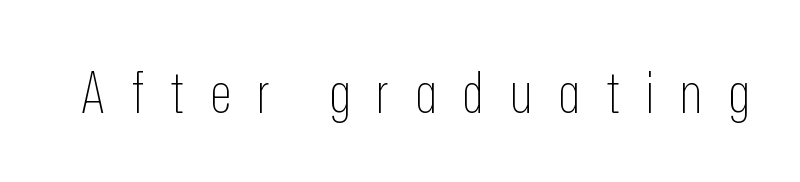
{"serif": "no", "italic": "no", "bold": "no", "weight": "thin", "width": "condensed", "stroke_contrast": "low", "x_height": "medium", "monospaced": "no", "underline": "no", "letter_spacing": "wide", "letter_spacing_em": 0.45, "glyph_px": 57}
